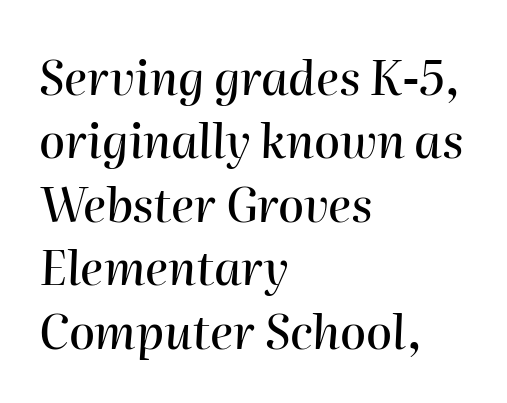
{"italic": "yes", "lean": "right", "slant_degrees": 2, "width": "normal", "stroke_contrast": "high", "x_height": "medium", "monospaced": "no", "underline": "no", "align": "left", "line_spacing": "normal", "line_spacing_ratio": 1.35, "letter_spacing": "normal", "letter_spacing_em": 0.0, "glyph_px": 47}
